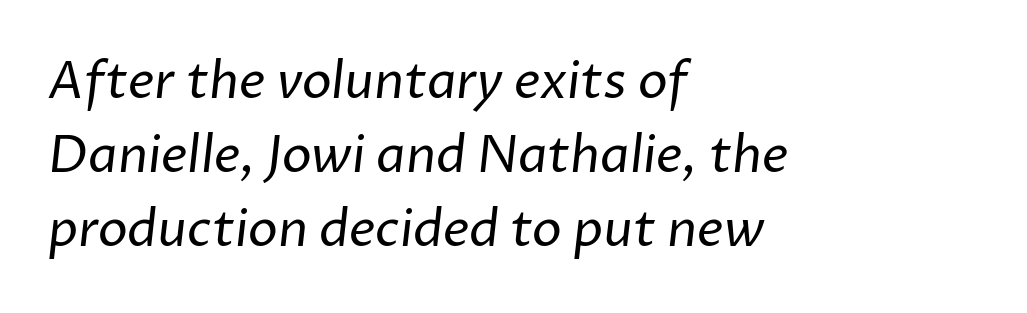
Q: Is the text bold? A: No.
Q: Is the typeface a serif or a sans-serif typeface? A: Sans-serif.
Q: Is the text underlined? A: No.
Q: How is the paragraph aligned? A: Left-aligned.
Q: Is the spacing between letters normal or unusually wide? A: Normal.
Q: Is the spacing between lines tight, normal or loose? A: Normal.
Q: Width (condensed, normal, or wide)? A: Normal.
Q: Stroke contrast? A: Low.
Q: x-height? A: Medium.
Q: Monospaced? A: No.
